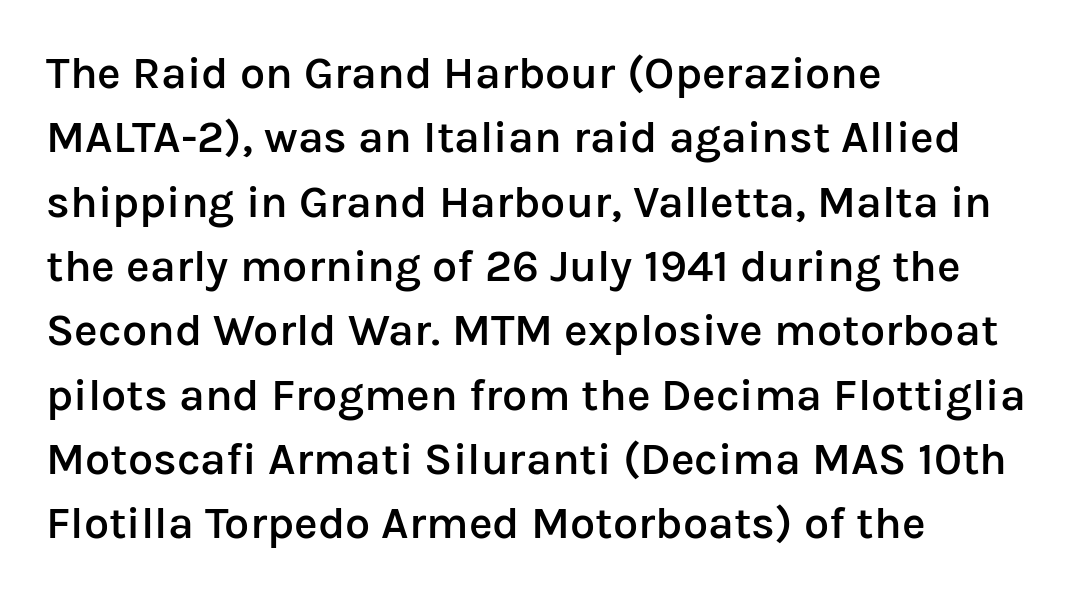
The image shows 45 px semibold sans-serif type, upright; set left-aligned, normal line spacing (1.43x), normal letter spacing, not underlined; low stroke contrast and a medium x-height.
